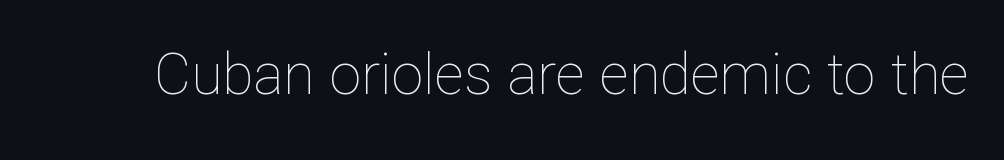
{"italic": "no", "bold": "no", "weight": "thin", "width": "normal", "stroke_contrast": "low", "x_height": "medium", "monospaced": "no", "underline": "no", "letter_spacing": "normal", "letter_spacing_em": 0.0, "glyph_px": 57}
